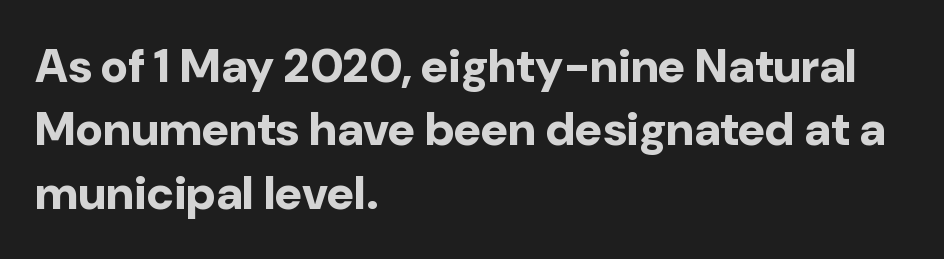
{"serif": "no", "italic": "no", "bold": "yes", "weight": "bold", "width": "normal", "stroke_contrast": "low", "x_height": "medium", "monospaced": "no", "underline": "no", "align": "left", "line_spacing": "normal", "line_spacing_ratio": 1.35, "letter_spacing": "normal", "letter_spacing_em": 0.0, "glyph_px": 47}
